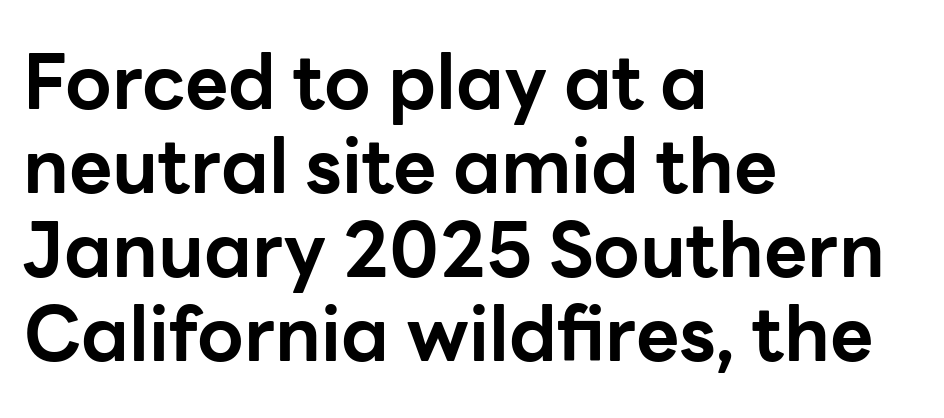
The image shows 75 px bold sans-serif type, upright; set left-aligned, tight line spacing (1.12x), normal letter spacing, not underlined; low stroke contrast and a medium x-height.
